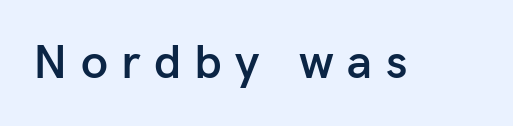
The image shows 49 px semibold sans-serif type, upright; set unusually wide letter spacing (+0.27 em), not underlined; low stroke contrast and a medium x-height.
